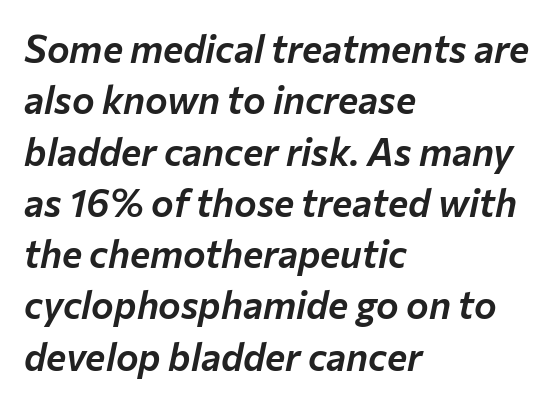
{"italic": "yes", "lean": "right", "slant_degrees": 12, "width": "normal", "stroke_contrast": "low", "x_height": "medium", "monospaced": "no", "underline": "no", "align": "left", "line_spacing": "normal", "line_spacing_ratio": 1.35, "letter_spacing": "normal", "letter_spacing_em": 0.0, "glyph_px": 38}
